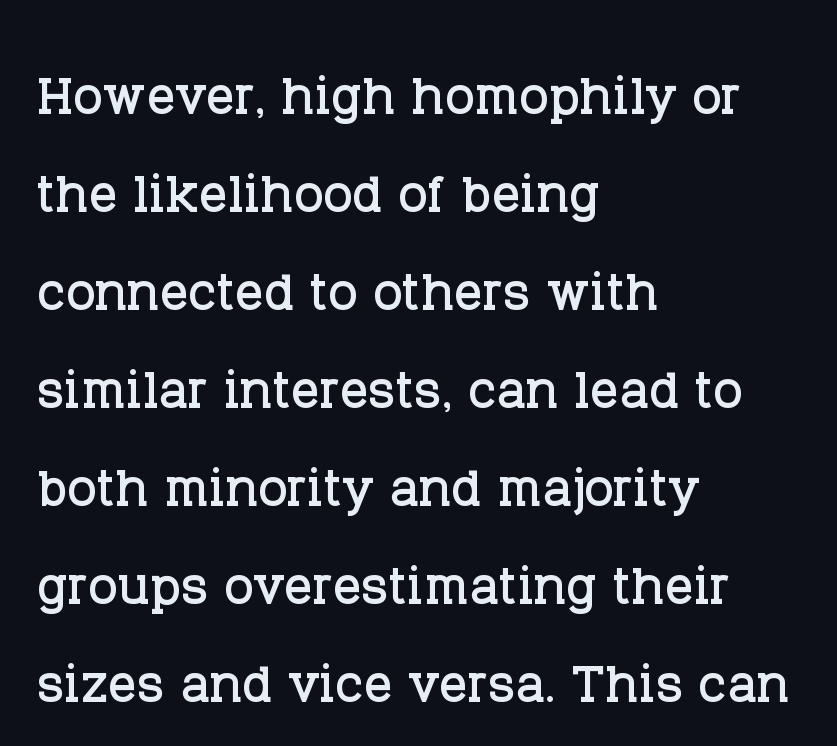
Compared with typical body copy, the letter spacing here is the same. Anything drawn beneath the words? Only blank space. When letters stand straight like this, we call the style roman or upright. Whoever set this chose a conventional vertical rhythm.
